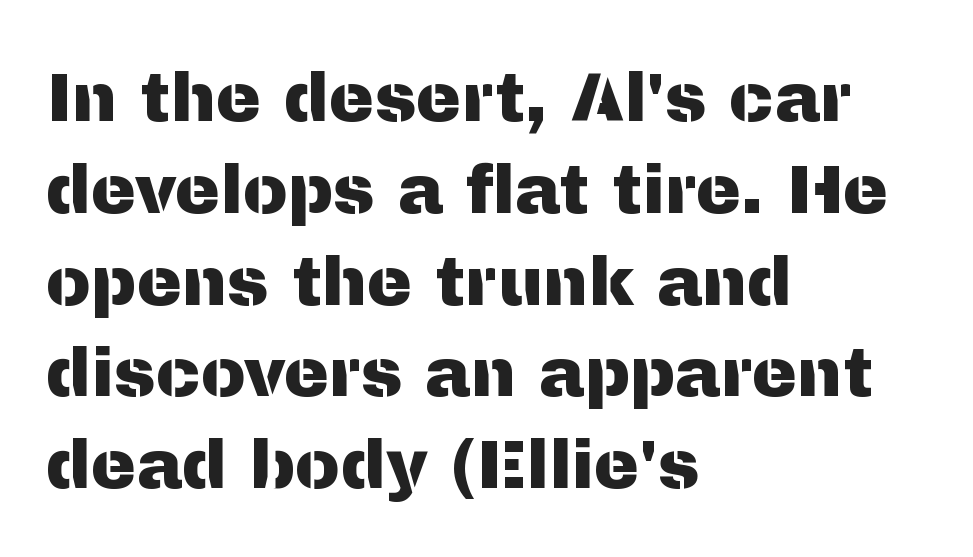
Q: Is the text italic (slanted)? A: No, it is upright.
Q: Is the typeface a serif or a sans-serif typeface? A: Sans-serif.
Q: Is the text underlined? A: No.
Q: How is the paragraph aligned? A: Left-aligned.
Q: Is the spacing between letters normal or unusually wide? A: Normal.
Q: Is the spacing between lines tight, normal or loose? A: Normal.
Q: Width (condensed, normal, or wide)? A: Normal.
Q: Stroke contrast? A: Medium.
Q: x-height? A: Medium.
Q: Monospaced? A: No.
